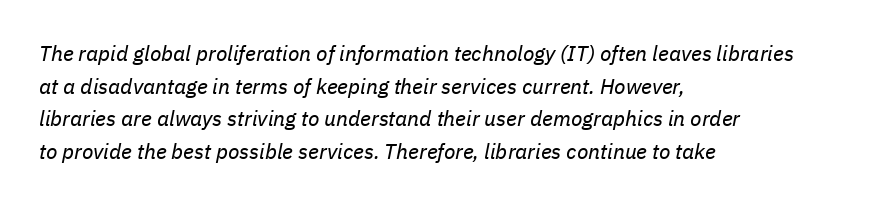
Q: Is the text bold? A: No.
Q: Is the text italic (slanted)? A: Yes, it leans right by about 11 degrees.
Q: Is the text underlined? A: No.
Q: How is the paragraph aligned? A: Left-aligned.
Q: Is the spacing between letters normal or unusually wide? A: Normal.
Q: Is the spacing between lines tight, normal or loose? A: Normal.
